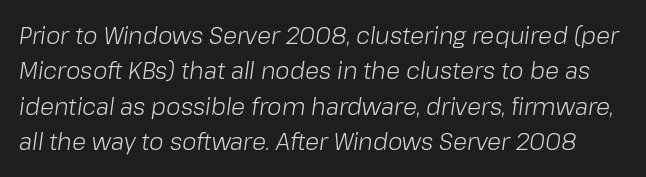
The image shows 23 px text type, italic (leaning right); set normal line spacing (1.54x), normal letter spacing, not underlined.
